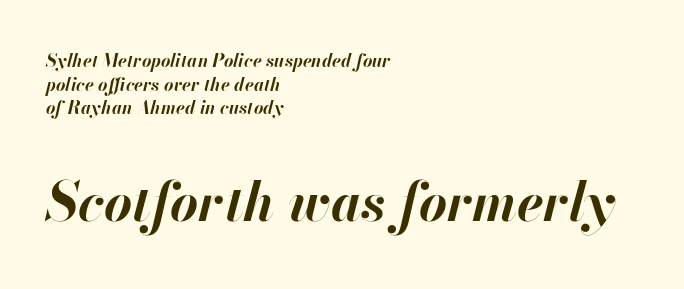
The letterforms sit shoulder to shoulder at normal distance. The more generous point size was reserved for the lower chunk. The gap between lines stays unmarked. This is oblique type, the kind used for emphasis or titles. Leading: standard. The letters advance in unequal steps, a hallmark of proportional type.
